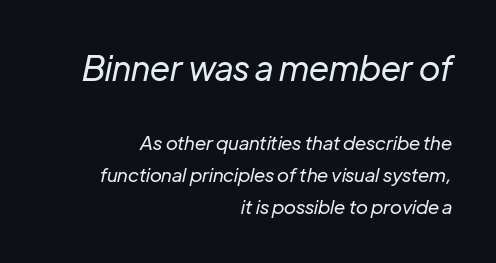
{"italic": "yes", "lean": "right", "slant_degrees": 12, "bold": "no", "weight": "regular", "width": "normal", "stroke_contrast": "low", "x_height": "medium", "monospaced": "no", "underline": "no", "align": "right", "line_spacing": "normal", "line_spacing_ratio": 1.69, "letter_spacing": "normal", "letter_spacing_em": 0.0, "larger_block": "first", "size_ratio": 1.79, "glyph_px": 34}
